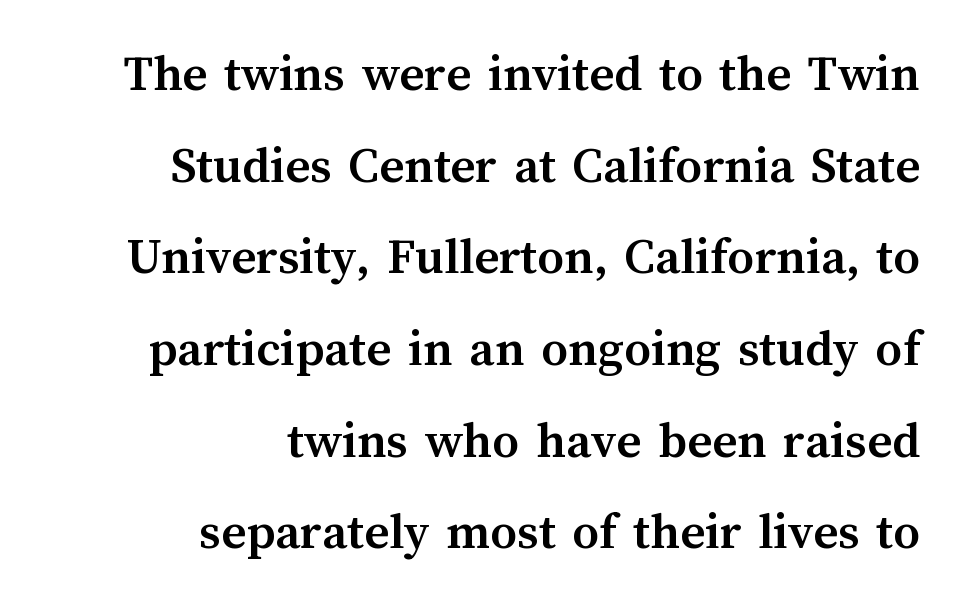
{"italic": "no", "bold": "yes", "weight": "semibold", "width": "normal", "stroke_contrast": "medium", "x_height": "medium", "monospaced": "no", "underline": "no", "align": "right", "line_spacing_ratio": 1.73, "letter_spacing": "normal", "letter_spacing_em": 0.0, "glyph_px": 53}
